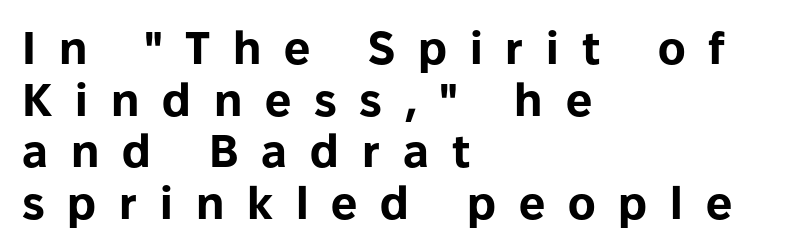
Honestly, there is no underline to notice here at all. Tall strokes in this sample are plumb rather than angled. Its strokes are broad and dark, the hallmark of bold type. Loose tracking; the words dissolve into strings of separated letters.
